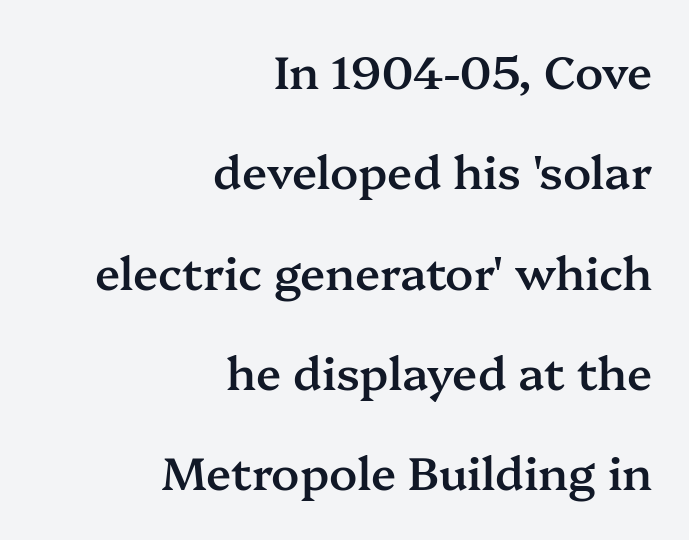
{"serif": "yes", "italic": "no", "bold": "semi", "weight": "semibold", "width": "normal", "stroke_contrast": "medium", "x_height": "medium", "monospaced": "no", "underline": "no", "align": "right", "line_spacing": "loose", "line_spacing_ratio": 2.18, "letter_spacing": "normal", "letter_spacing_em": 0.0, "glyph_px": 46}
